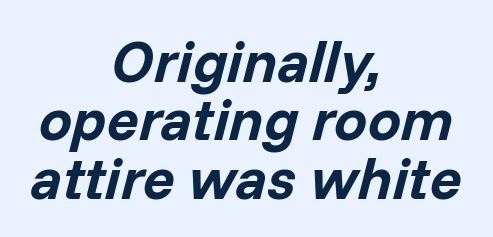
Q: Is the text bold? A: Yes.
Q: Is the text italic (slanted)? A: Yes, it leans right by about 14 degrees.
Q: Is the text underlined? A: No.
Q: How is the paragraph aligned? A: Centered.
Q: Is the spacing between letters normal or unusually wide? A: Normal.
Q: Is the spacing between lines tight, normal or loose? A: Tight.
Q: Width (condensed, normal, or wide)? A: Normal.
Q: Stroke contrast? A: Low.
Q: x-height? A: Medium.
Q: Monospaced? A: No.
